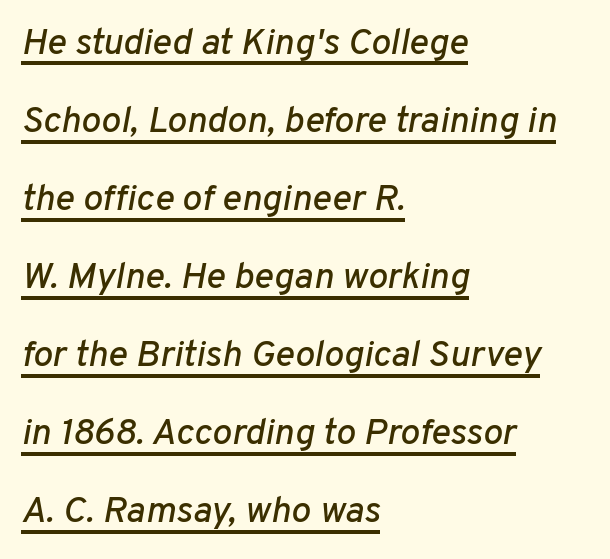
{"italic": "yes", "lean": "right", "slant_degrees": 10, "width": "normal", "stroke_contrast": "low", "x_height": "medium", "monospaced": "no", "underline": "yes", "align": "left", "line_spacing": "loose", "line_spacing_ratio": 2.11, "letter_spacing": "normal", "letter_spacing_em": 0.0, "glyph_px": 37}
